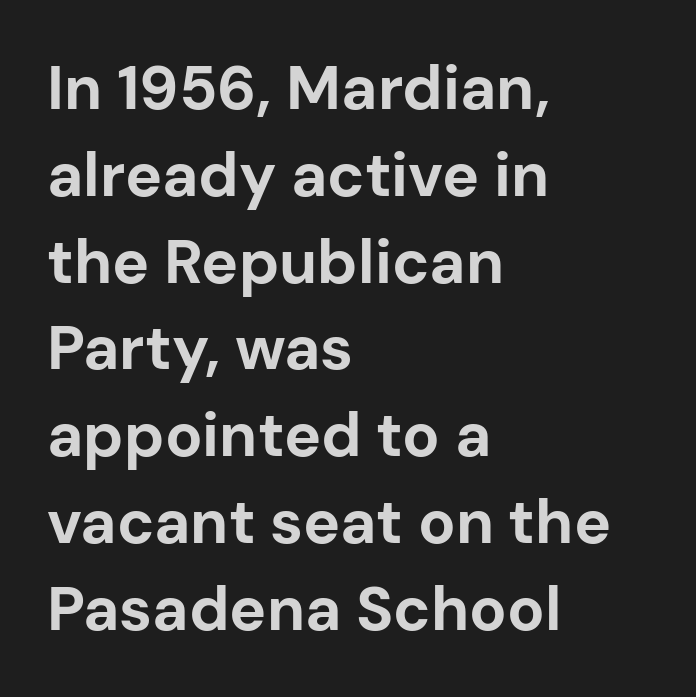
Q: Is the text bold? A: Yes.
Q: Is the text italic (slanted)? A: No, it is upright.
Q: Is the typeface a serif or a sans-serif typeface? A: Sans-serif.
Q: Is the text underlined? A: No.
Q: How is the paragraph aligned? A: Left-aligned.
Q: Is the spacing between letters normal or unusually wide? A: Normal.
Q: Is the spacing between lines tight, normal or loose? A: Normal.
Q: Width (condensed, normal, or wide)? A: Normal.
Q: Stroke contrast? A: Low.
Q: x-height? A: Medium.
Q: Monospaced? A: No.
